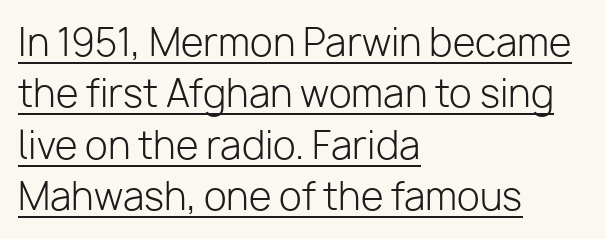
{"serif": "no", "italic": "no", "bold": "no", "weight": "light", "width": "normal", "stroke_contrast": "low", "x_height": "medium", "monospaced": "no", "underline": "yes", "align": "left", "line_spacing": "normal", "line_spacing_ratio": 1.39, "letter_spacing": "normal", "letter_spacing_em": 0.0, "glyph_px": 37}
